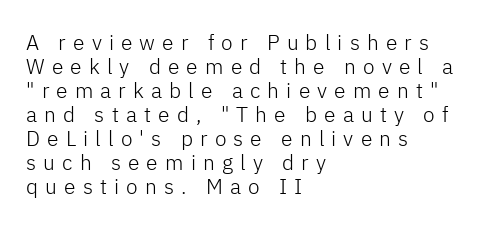
Q: Is the text bold? A: No.
Q: Is the text italic (slanted)? A: No, it is upright.
Q: Is the text underlined? A: No.
Q: How is the paragraph aligned? A: Left-aligned.
Q: Is the spacing between letters normal or unusually wide? A: Unusually wide.
Q: Is the spacing between lines tight, normal or loose? A: Tight.
